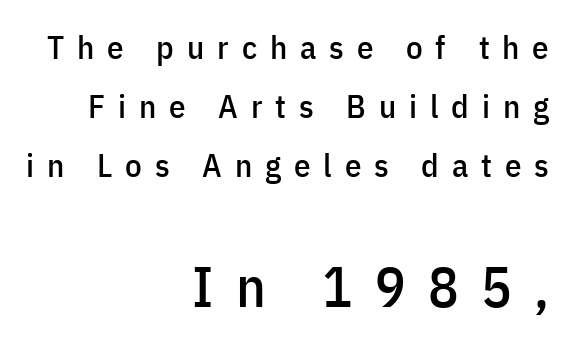
Observe the absence of serifs on each vertical stroke in this sample. Lines of text with bare space underneath. Proportional: the letters do not fall into vertical columns. What stands out about the letter spacing? Its width — letters are far apart. All the whitespace from short lines collects on the left. Block two is the big one; block one sits smaller above it.
